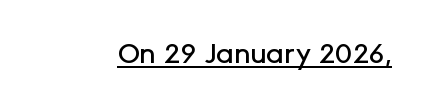
{"serif": "no", "italic": "no", "width": "normal", "stroke_contrast": "low", "x_height": "medium", "monospaced": "no", "underline": "yes", "letter_spacing": "normal", "letter_spacing_em": 0.0, "glyph_px": 28}
